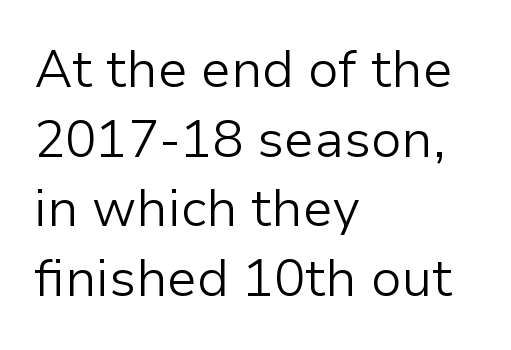
The strokes carry an ordinary text weight at most. Think of a printed novel: that variable character pitch is what you see here. Designer's note — italics off, roman on. This block has exactly the height ordinary leading produces. No feet cap the strokes, marking this as sans-serif type.
